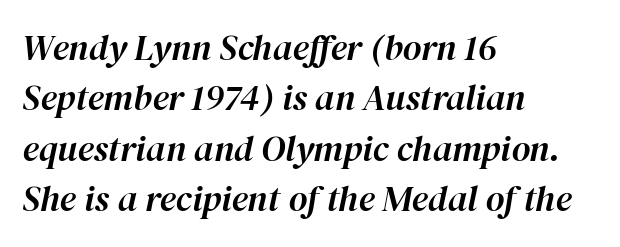
The image shows 36 px text type, italic (leaning right); set left-aligned, normal line spacing (1.4x), normal letter spacing, not underlined; high stroke contrast and a medium x-height.
